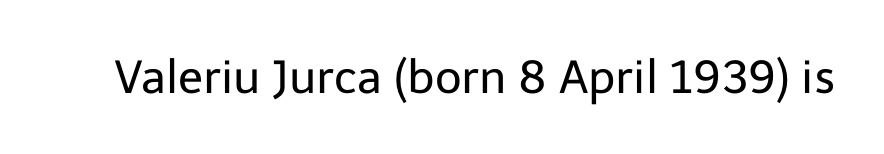
Nothing heavy about these letters — not bold at all. Rule under the text: the space is simply empty. Standard letterfit; no display-style spreading of the glyphs. The rendering uses natural spacing where letterforms have individual widths. You can tell from the bare stems that sans-serif type was used.
